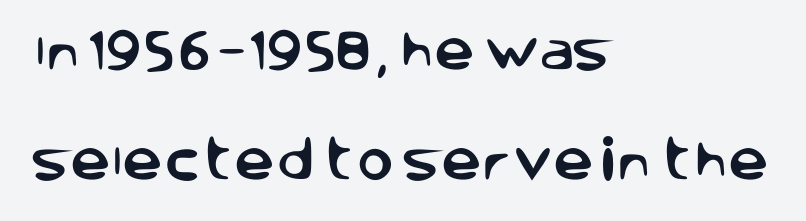
Rule under the text: the space is simply empty. Visually the block forms a straight wall on the left and a jagged coastline on the right. The typography opts for an upright posture over an oblique one. Stroke terminals: plain, sans-serif. Looks like regular typesetting: each glyph gets only the width it needs. One glance says open: line gaps are wider than usual.
